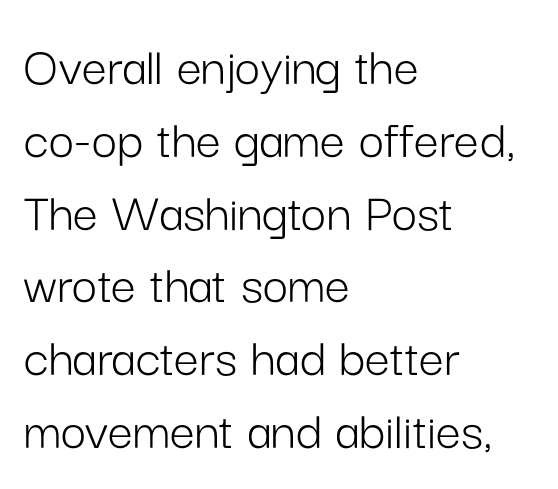
Stroke thickness stays within the range of a standard reading face or lighter. Italic: no, the glyphs are upright roman. You could not count columns in this text — the font is proportionally spaced. The words here are not underlined.
